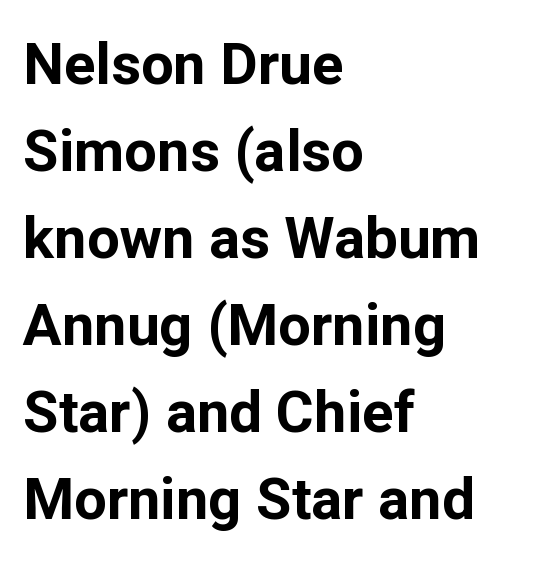
Q: Is the text bold? A: Yes.
Q: Is the text italic (slanted)? A: No, it is upright.
Q: Is the typeface a serif or a sans-serif typeface? A: Sans-serif.
Q: Is the text underlined? A: No.
Q: How is the paragraph aligned? A: Left-aligned.
Q: Is the spacing between letters normal or unusually wide? A: Normal.
Q: Is the spacing between lines tight, normal or loose? A: Normal.
Q: Width (condensed, normal, or wide)? A: Normal.
Q: Stroke contrast? A: Low.
Q: x-height? A: Medium.
Q: Monospaced? A: No.
